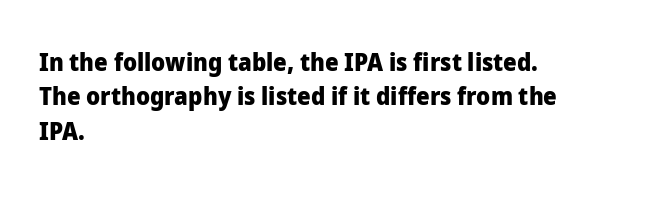
The image shows 24 px bold type, upright; set left-aligned, normal line spacing (1.43x), normal letter spacing, not underlined.
